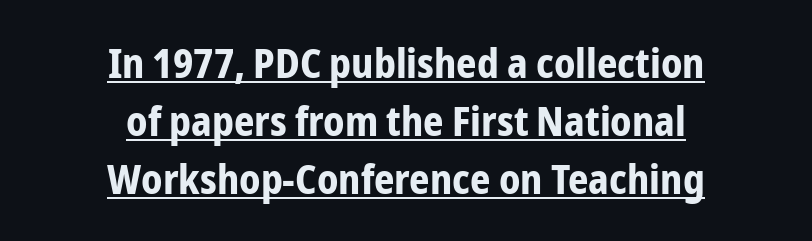
Q: Is the text bold? A: Yes.
Q: Is the text italic (slanted)? A: No, it is upright.
Q: Is the typeface a serif or a sans-serif typeface? A: Sans-serif.
Q: Is the text underlined? A: Yes.
Q: How is the paragraph aligned? A: Centered.
Q: Is the spacing between letters normal or unusually wide? A: Normal.
Q: Is the spacing between lines tight, normal or loose? A: Normal.
Q: Width (condensed, normal, or wide)? A: Condensed.
Q: Stroke contrast? A: Low.
Q: x-height? A: Medium.
Q: Monospaced? A: No.
